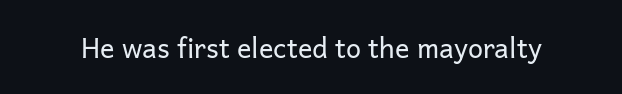
Has an underline been added? It has not. The type is set solid horizontally, with unmodified tracking. The characters are drawn with everyday or finer stroke widths. Every character sits straight up, as roman type does.
